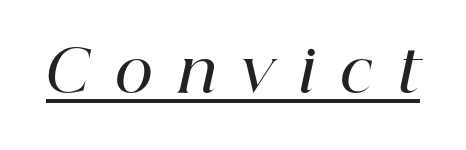
Varying glyph widths throughout — classic text-font behaviour. Slant detected: the letters are inclined. I'd call this a serif setting — the letters wear small feet. The face used here appears with an underline applied. The face used here is rendered with a markedly widened letterfit.
